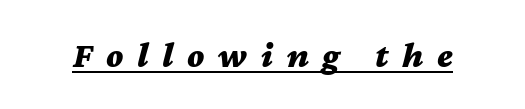
Q: Is the text bold? A: Yes.
Q: Is the text italic (slanted)? A: Yes, it leans right by about 12 degrees.
Q: Is the text underlined? A: Yes.
Q: Is the spacing between letters normal or unusually wide? A: Unusually wide.
Q: Width (condensed, normal, or wide)? A: Wide.
Q: Stroke contrast? A: Medium.
Q: x-height? A: Medium.
Q: Monospaced? A: No.
